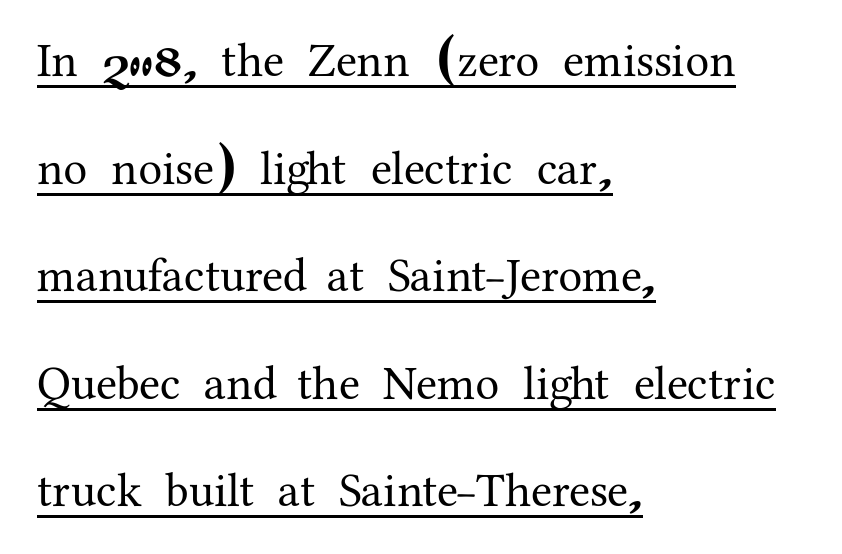
Casual observation: everything's shoved over to the left. Compared with typical paragraphs, the rows here are farther apart. Compared with undecorated copy, this sample adds a rule below the words. Default kerning and tracking; the words read as compact shapes. The face used here is seriffed, in the tradition of book romans. You could not count columns in this text — the font is proportionally spaced.
